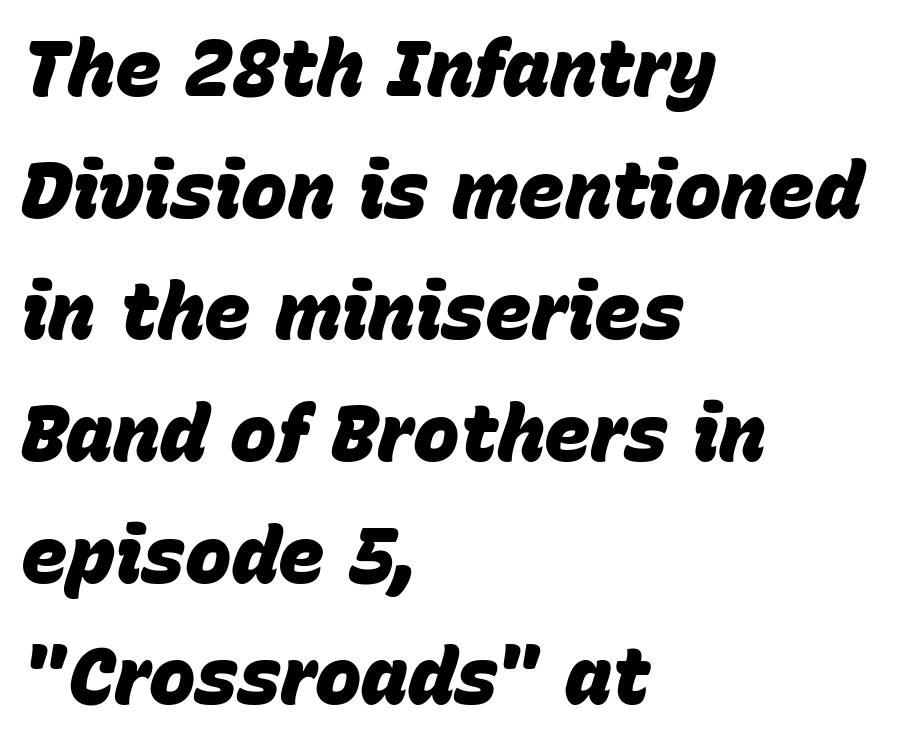
The image shows 78 px heavy type, italic (leaning right); set left-aligned, normal line spacing (1.56x), normal letter spacing, not underlined; low stroke contrast and a large x-height.
